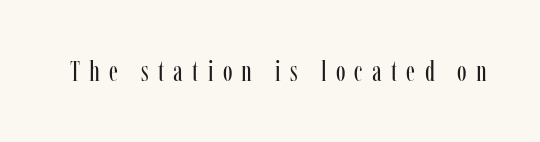
Q: Is the text bold? A: No.
Q: Is the text italic (slanted)? A: No, it is upright.
Q: Is the typeface a serif or a sans-serif typeface? A: Serif.
Q: Is the text underlined? A: No.
Q: Is the spacing between letters normal or unusually wide? A: Unusually wide.
Q: Width (condensed, normal, or wide)? A: Condensed.
Q: Stroke contrast? A: Low.
Q: x-height? A: Medium.
Q: Monospaced? A: No.
